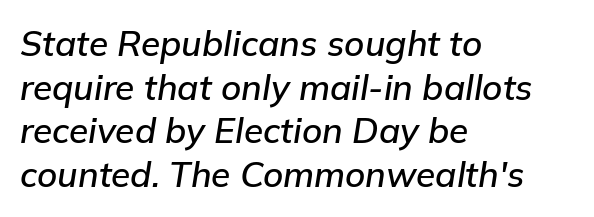
{"italic": "yes", "lean": "right", "slant_degrees": 9, "width": "normal", "stroke_contrast": "low", "x_height": "medium", "monospaced": "no", "underline": "no", "align": "left", "line_spacing": "normal", "line_spacing_ratio": 1.25, "letter_spacing": "normal", "letter_spacing_em": 0.0, "glyph_px": 35}
